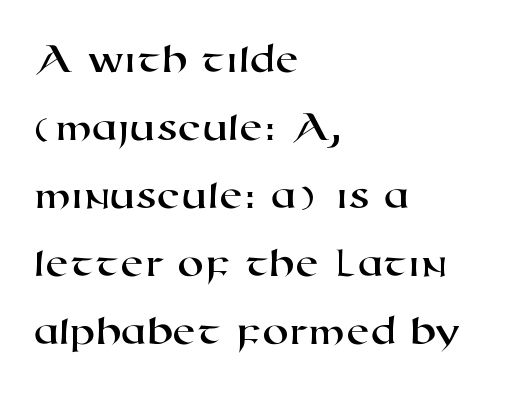
These lines are set flush left with a ragged right edge. The gap between lines stays unmarked. This block has exactly the height ordinary leading produces. The tracking reads as untouched default to a designer's eye. Is this a fixed-width face? No — the glyphs have proportional, varying widths. The text was rendered using a sans face with plain stroke endings.
